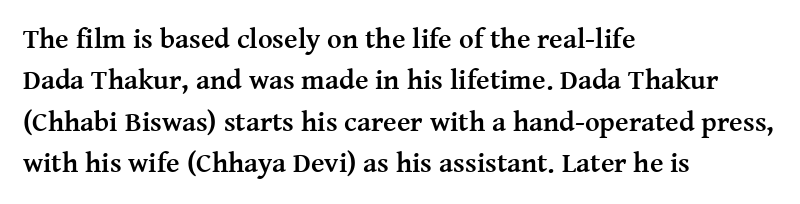
The typesetting leans heavy: a genuine bold. Is the letter spacing exaggerated? No — it looks like the ordinary default. Posture: straight, roman, zero tilt. What kind of face is this? One with serifs. This rendering uses left alignment, leaving the right contour irregular. One glance says typical: line gaps are just what's usual.
